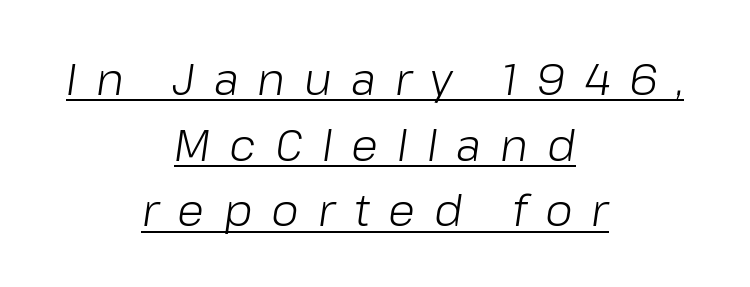
Q: Is the text bold? A: No.
Q: Is the text italic (slanted)? A: Yes, it leans right by about 8 degrees.
Q: Is the text underlined? A: Yes.
Q: How is the paragraph aligned? A: Centered.
Q: Is the spacing between letters normal or unusually wide? A: Unusually wide.
Q: Is the spacing between lines tight, normal or loose? A: Normal.
Q: Width (condensed, normal, or wide)? A: Normal.
Q: Stroke contrast? A: Low.
Q: x-height? A: Medium.
Q: Monospaced? A: No.
